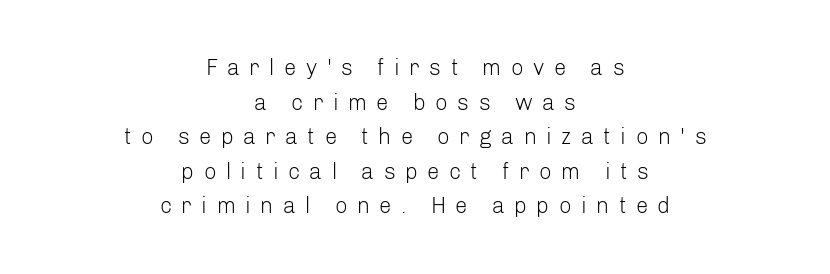
The image shows 22 px text type, upright; set centered, normal line spacing (1.57x), unusually wide letter spacing (+0.43 em), not underlined.
